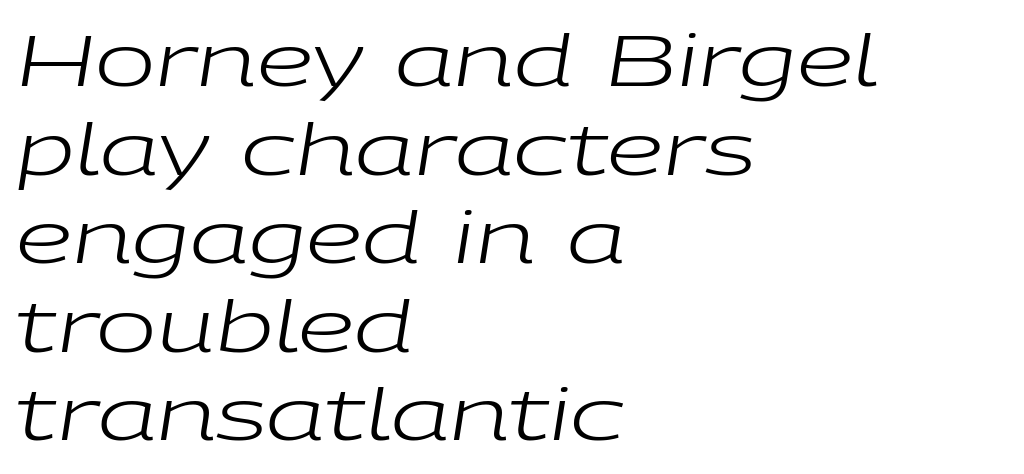
The image shows 72 px regular-weight, wide type, italic (leaning right); set left-aligned, line spacing 1.23x, normal letter spacing, not underlined; low stroke contrast and a medium x-height.
